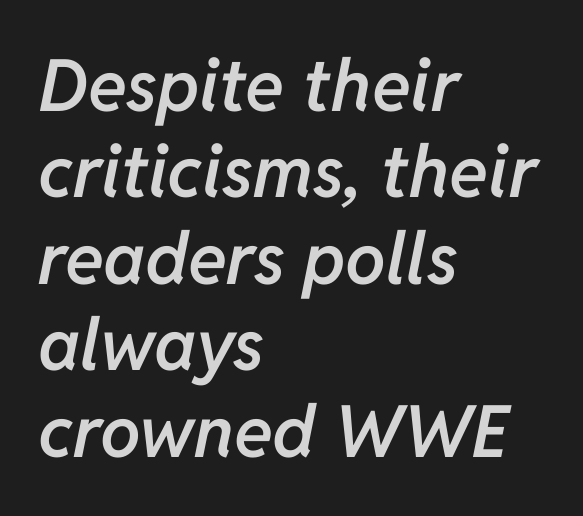
Q: Is the text bold? A: Semi-bold.
Q: Is the text italic (slanted)? A: Yes, it leans right by about 11 degrees.
Q: Is the text underlined? A: No.
Q: How is the paragraph aligned? A: Left-aligned.
Q: Is the spacing between letters normal or unusually wide? A: Normal.
Q: Width (condensed, normal, or wide)? A: Normal.
Q: Stroke contrast? A: Low.
Q: x-height? A: Medium.
Q: Monospaced? A: No.
